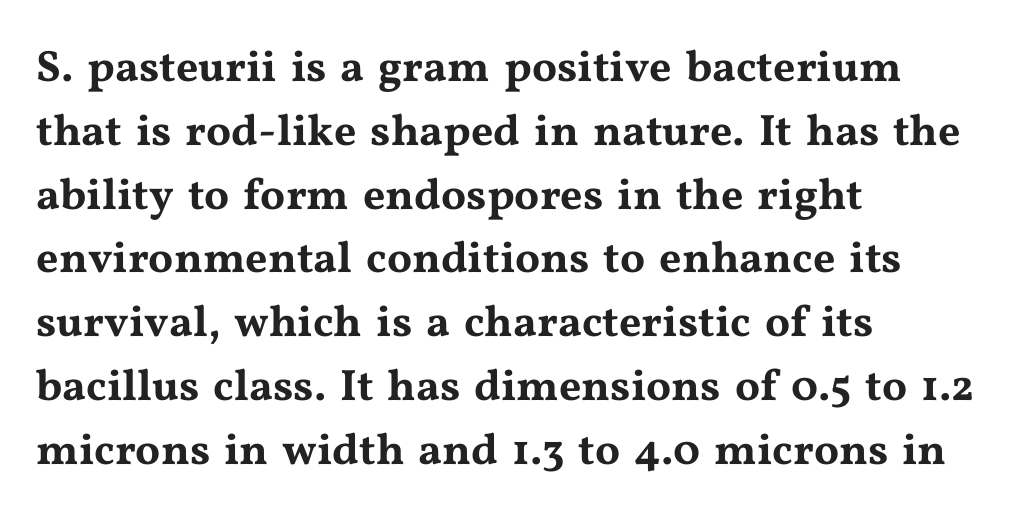
The image shows 44 px wide serif type, upright; set left-aligned, normal line spacing (1.45x), normal letter spacing, not underlined; medium stroke contrast and a medium x-height.
